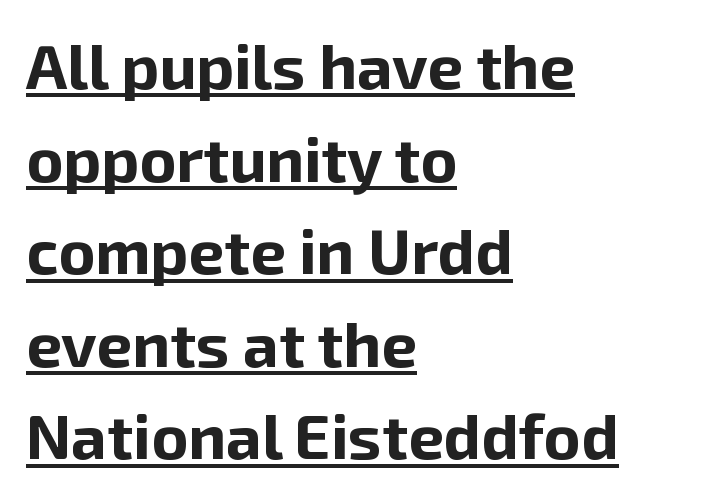
Q: Is the text bold? A: Yes.
Q: Is the text italic (slanted)? A: No, it is upright.
Q: Is the typeface a serif or a sans-serif typeface? A: Sans-serif.
Q: Is the text underlined? A: Yes.
Q: How is the paragraph aligned? A: Left-aligned.
Q: Is the spacing between letters normal or unusually wide? A: Normal.
Q: Is the spacing between lines tight, normal or loose? A: Normal.
Q: Width (condensed, normal, or wide)? A: Normal.
Q: Stroke contrast? A: Low.
Q: x-height? A: Medium.
Q: Monospaced? A: No.
